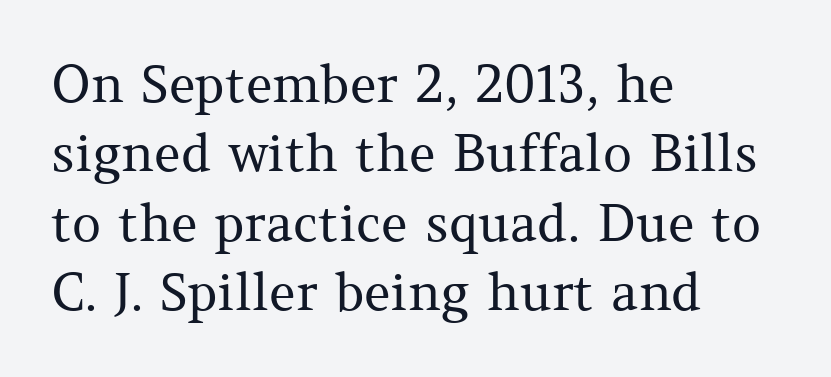
{"serif": "yes", "italic": "no", "bold": "no", "weight": "regular", "width": "normal", "stroke_contrast": "medium", "x_height": "medium", "monospaced": "no", "underline": "no", "align": "left", "line_spacing": "normal", "line_spacing_ratio": 1.36, "letter_spacing": "normal", "letter_spacing_em": 0.0, "glyph_px": 51}
